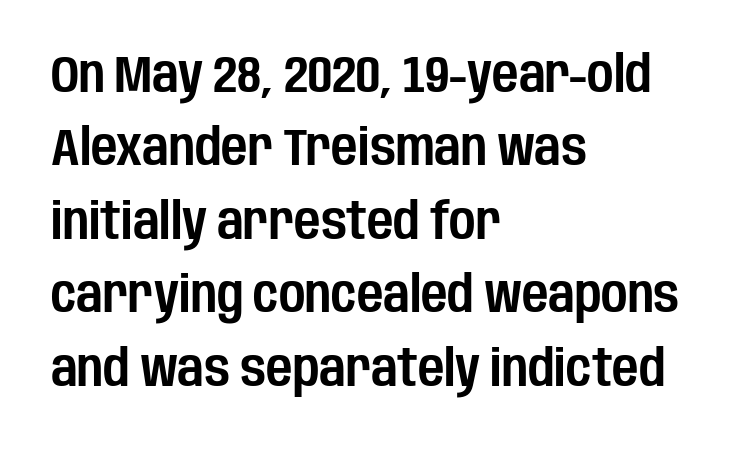
The tracking reads as untouched default to a designer's eye. A typesetter would call this proportional, since set widths differ per character. The line-height multiplier appears to be the usual default. Classification — sans serif.
